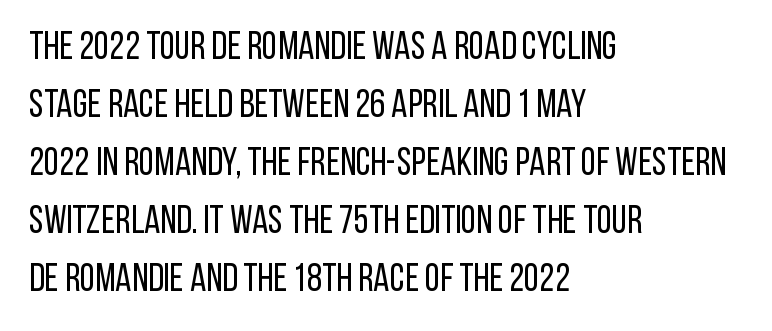
The image shows 39 px regular-weight, condensed sans-serif type, upright; set left-aligned, normal line spacing (1.49x), normal letter spacing, not underlined; low stroke contrast and a large x-height.
